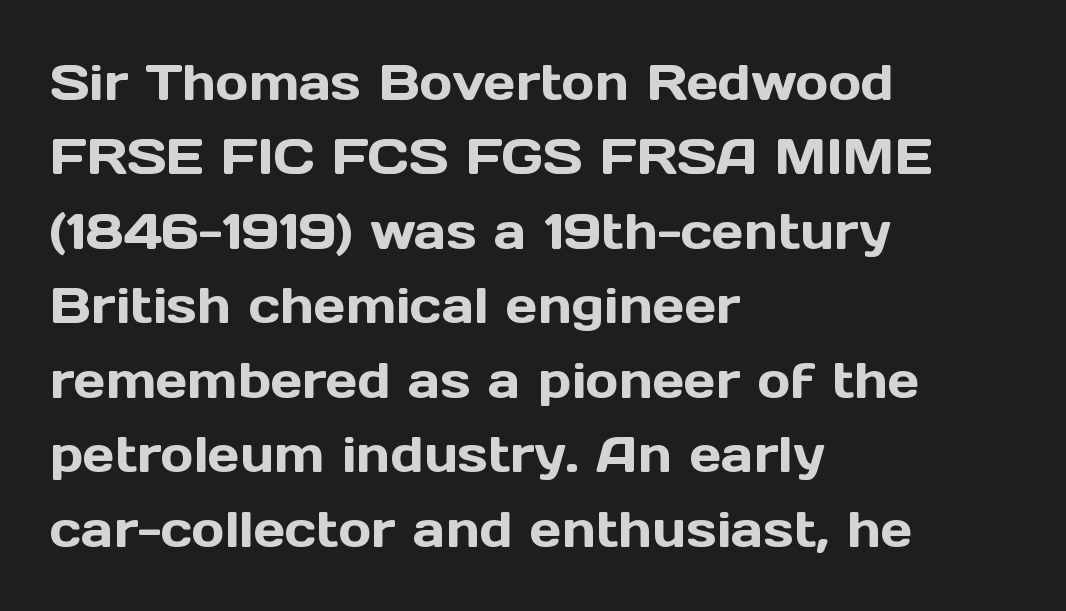
The image shows 50 px sans-serif type, upright; set left-aligned, normal line spacing (1.49x), normal letter spacing, not underlined; a medium x-height.
